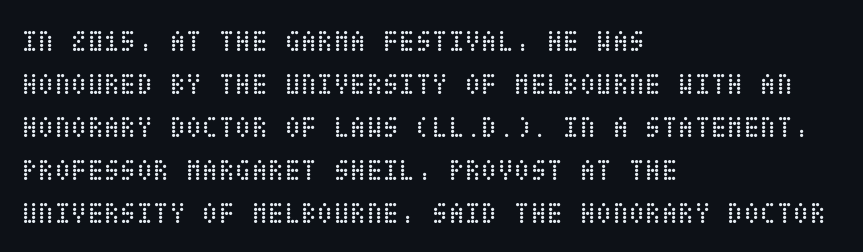
Do the letters lean? They stand straight. This rendering features lettering with no underline. The typesetter chose a ragged-right arrangement here. No chunkiness to these letters — they're not bold.
